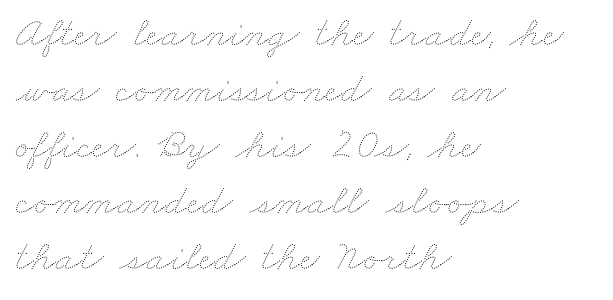
Q: Is the text bold? A: No.
Q: Is the text underlined? A: No.
Q: How is the paragraph aligned? A: Left-aligned.
Q: Is the spacing between letters normal or unusually wide? A: Normal.
Q: Is the spacing between lines tight, normal or loose? A: Normal.
Q: Width (condensed, normal, or wide)? A: Wide.
Q: Stroke contrast? A: Medium.
Q: x-height? A: Small.
Q: Monospaced? A: No.
